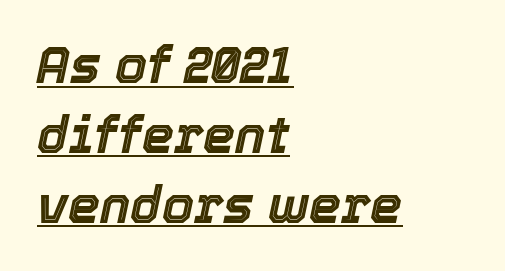
The image shows 51 px text type, italic (leaning right); set left-aligned, normal line spacing (1.37x), normal letter spacing, underlined; a medium x-height.
